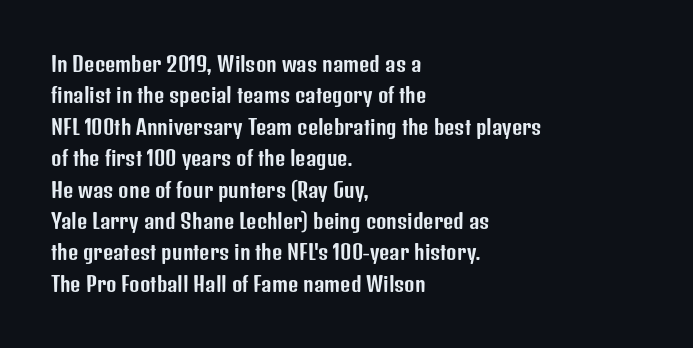
Compared with a centered layout, this one pins lines to the left instead. The space beneath each line is pristine and unruled. The passage shown stacks its lines at a standard gap. Do the letters lean? They stand straight. Spacing between characters is what you'd get straight out of the box.
